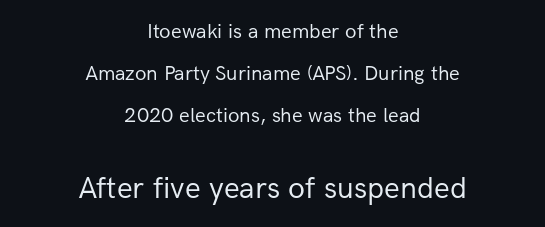
Q: Is the text bold? A: No.
Q: Is the text italic (slanted)? A: No, it is upright.
Q: Is the typeface a serif or a sans-serif typeface? A: Sans-serif.
Q: Is the text underlined? A: No.
Q: How is the paragraph aligned? A: Centered.
Q: Is the spacing between letters normal or unusually wide? A: Normal.
Q: Is the spacing between lines tight, normal or loose? A: Loose.
Q: Which block of text is set in a larger size, the first (top) or the second (bottom)? A: The second (bottom) one.
Q: Width (condensed, normal, or wide)? A: Normal.
Q: Stroke contrast? A: Low.
Q: x-height? A: Medium.
Q: Monospaced? A: No.
